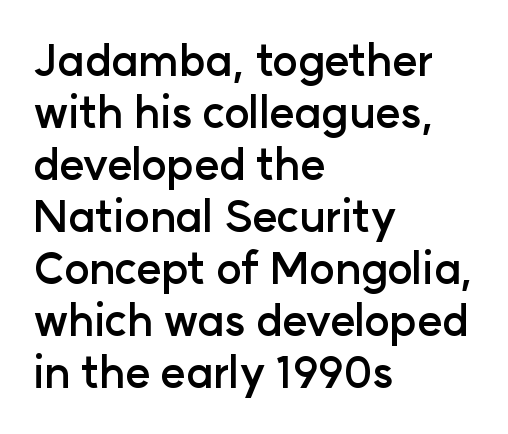
This is roman type, the default non-slanted kind. This rendering leaves character spacing at its baseline value. Heavy-handed strokes throughout: this text is bold. Underline: absent. Think of a printed novel: that variable character pitch is what you see here. Serif or sans? Sans — the stroke terminals are bare.
